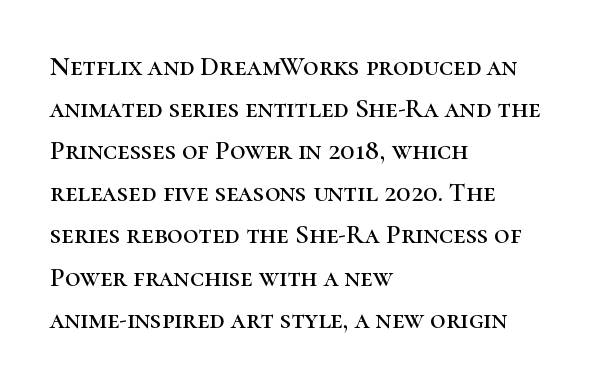
The image shows 27 px text type, upright; set left-aligned, normal line spacing (1.56x), normal letter spacing, not underlined.
